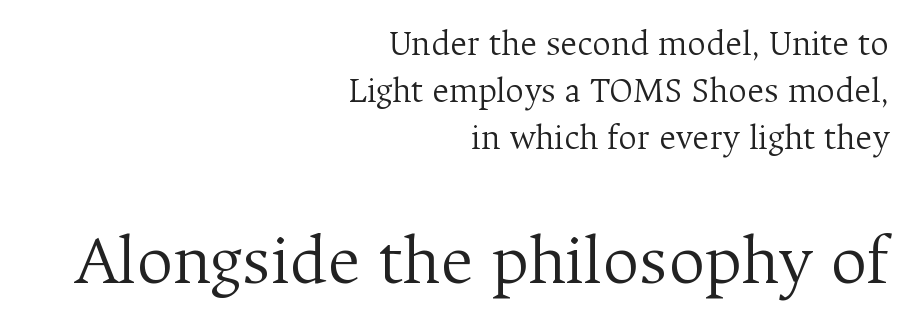
Q: Is the text bold? A: No.
Q: Is the text italic (slanted)? A: No, it is upright.
Q: Is the typeface a serif or a sans-serif typeface? A: Serif.
Q: Is the text underlined? A: No.
Q: How is the paragraph aligned? A: Right-aligned.
Q: Is the spacing between letters normal or unusually wide? A: Normal.
Q: Is the spacing between lines tight, normal or loose? A: Normal.
Q: Which block of text is set in a larger size, the first (top) or the second (bottom)? A: The second (bottom) one.
Q: Width (condensed, normal, or wide)? A: Normal.
Q: Stroke contrast? A: Medium.
Q: x-height? A: Medium.
Q: Monospaced? A: No.
